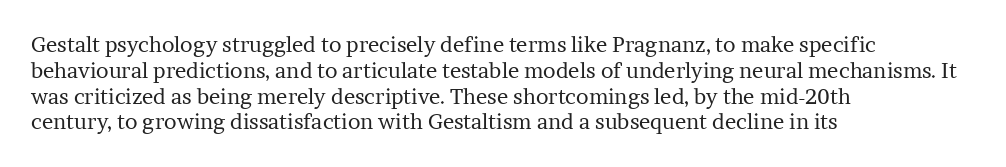
Q: Is the text bold? A: No.
Q: Is the text italic (slanted)? A: No, it is upright.
Q: Is the text underlined? A: No.
Q: How is the paragraph aligned? A: Left-aligned.
Q: Is the spacing between letters normal or unusually wide? A: Normal.
